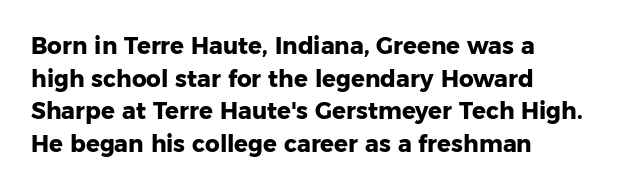
The image shows 23 px bold type, upright; set left-aligned, normal line spacing (1.42x), normal letter spacing, not underlined.
